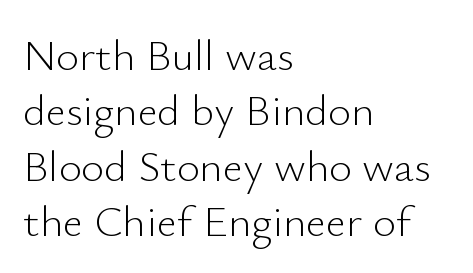
{"serif": "no", "italic": "no", "bold": "no", "weight": "light", "width": "normal", "stroke_contrast": "low", "x_height": "small", "monospaced": "no", "underline": "no", "align": "left", "line_spacing": "normal", "line_spacing_ratio": 1.26, "letter_spacing": "normal", "letter_spacing_em": 0.0, "glyph_px": 44}
